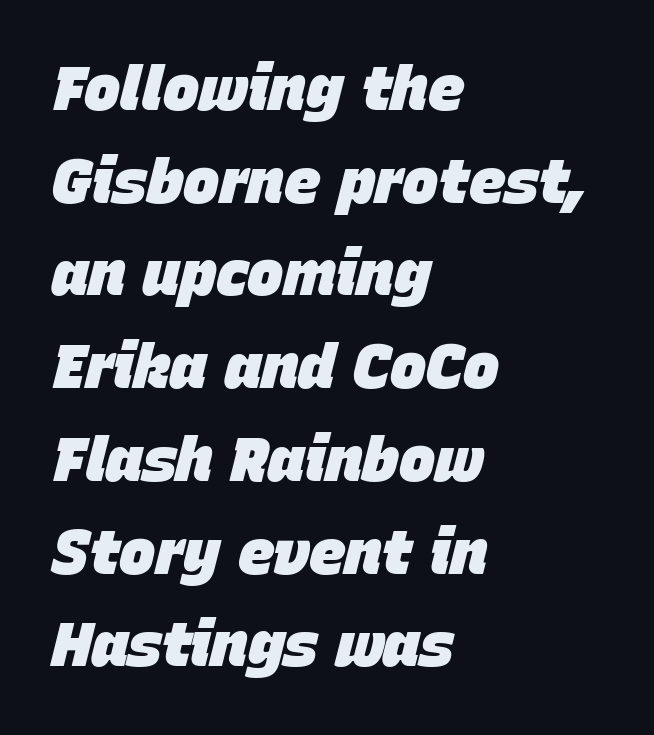
{"italic": "yes", "lean": "right", "slant_degrees": 15, "bold": "yes", "weight": "heavy", "width": "normal", "stroke_contrast": "low", "x_height": "large", "monospaced": "no", "underline": "no", "align": "left", "line_spacing": "normal", "line_spacing_ratio": 1.52, "letter_spacing": "normal", "letter_spacing_em": 0.0, "glyph_px": 61}
